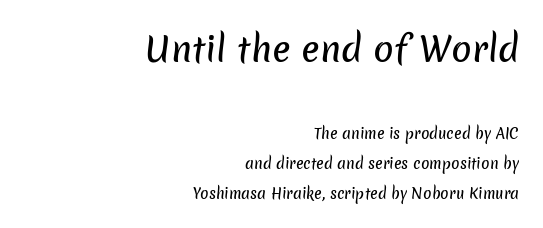
The passage shown stacks its lines with a broad gap. You could not count columns in this text — the font is proportionally spaced. The first block has been scaled up relative to the second. Letters rest on an invisible, unmarked baseline. The designer went with a sans here, leaving each stem footless. A student would call this right alignment; a typographer would say flush right, rag left.
